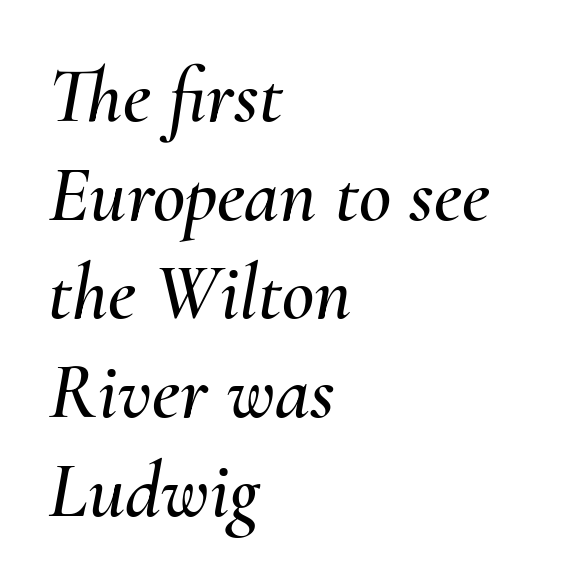
The image shows 79 px text type, italic (leaning right); set left-aligned, normal line spacing (1.25x), normal letter spacing, not underlined; medium stroke contrast and a small x-height.
